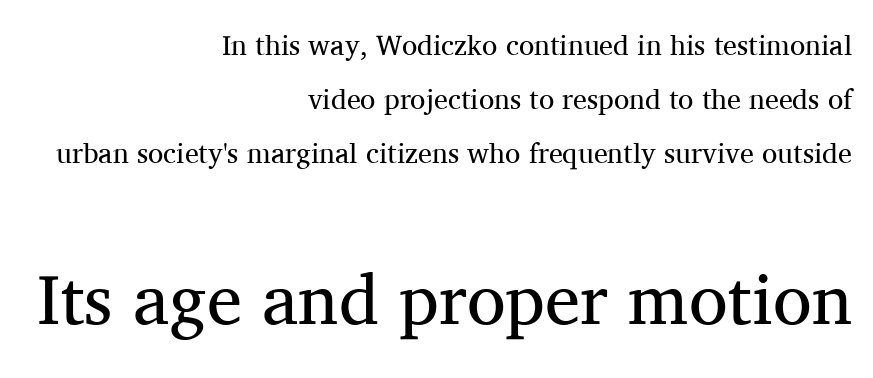
Q: Is the text bold? A: No.
Q: Is the text italic (slanted)? A: No, it is upright.
Q: Is the typeface a serif or a sans-serif typeface? A: Serif.
Q: Is the text underlined? A: No.
Q: How is the paragraph aligned? A: Right-aligned.
Q: Is the spacing between letters normal or unusually wide? A: Normal.
Q: Is the spacing between lines tight, normal or loose? A: Loose.
Q: Which block of text is set in a larger size, the first (top) or the second (bottom)? A: The second (bottom) one.
Q: Width (condensed, normal, or wide)? A: Normal.
Q: Stroke contrast? A: Medium.
Q: x-height? A: Medium.
Q: Monospaced? A: No.
